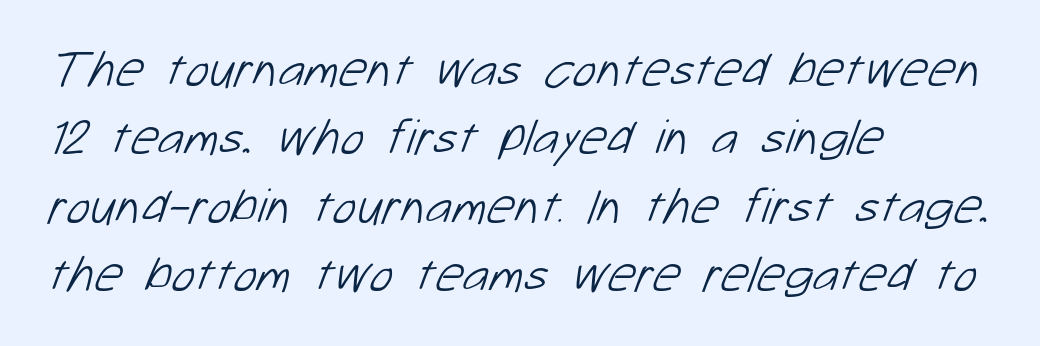
The image shows 50 px light sans-serif type; set left-aligned, normal line spacing (1.37x), normal letter spacing, not underlined; low stroke contrast and a medium x-height.
